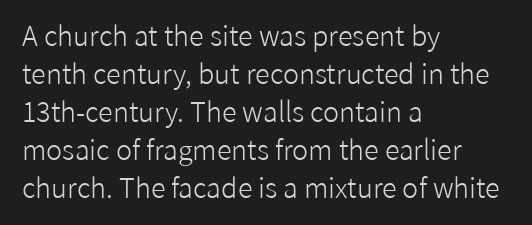
{"italic": "no", "bold": "no", "underline": "no", "align": "left", "line_spacing": "normal", "line_spacing_ratio": 1.41, "letter_spacing": "normal", "letter_spacing_em": 0.0, "glyph_px": 27}
